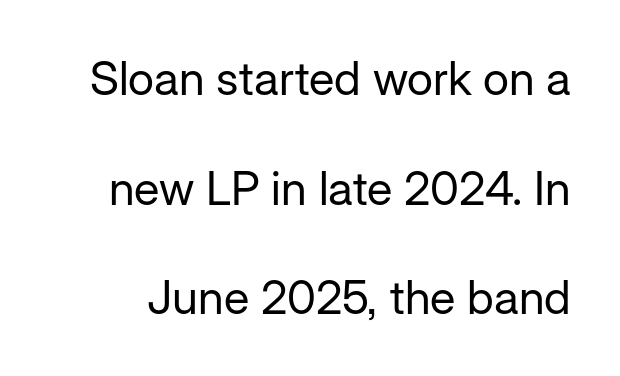
Any mark beneath the type? The region is blank. Varying glyph widths throughout — classic text-font behaviour. Each stroke keeps to a modest, everyday thickness or less. Widely set lines give the paragraph a tall, airy silhouette. Typographically, this falls in the sans-serif category.
